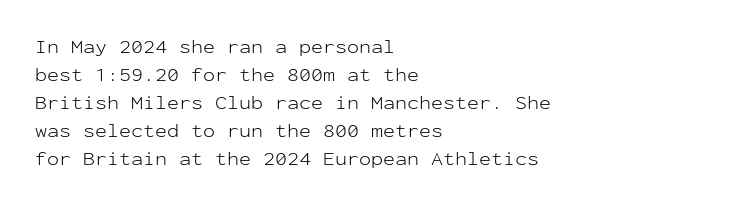
Q: Is the text bold? A: No.
Q: Is the text italic (slanted)? A: No, it is upright.
Q: Is the text underlined? A: No.
Q: How is the paragraph aligned? A: Left-aligned.
Q: Is the spacing between letters normal or unusually wide? A: Normal.
Q: Is the spacing between lines tight, normal or loose? A: Normal.
